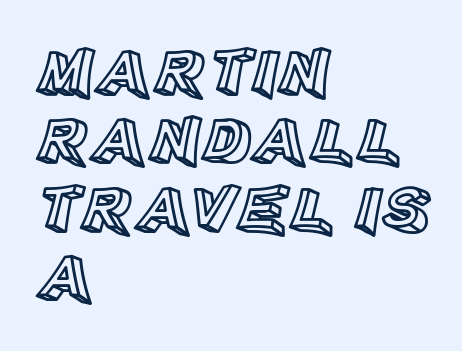
Q: Is the text italic (slanted)? A: Yes.
Q: Is the text underlined? A: No.
Q: How is the paragraph aligned? A: Left-aligned.
Q: Is the spacing between letters normal or unusually wide? A: Normal.
Q: Is the spacing between lines tight, normal or loose? A: Tight.
Q: Width (condensed, normal, or wide)? A: Normal.
Q: x-height? A: Large.
Q: Monospaced? A: No.
